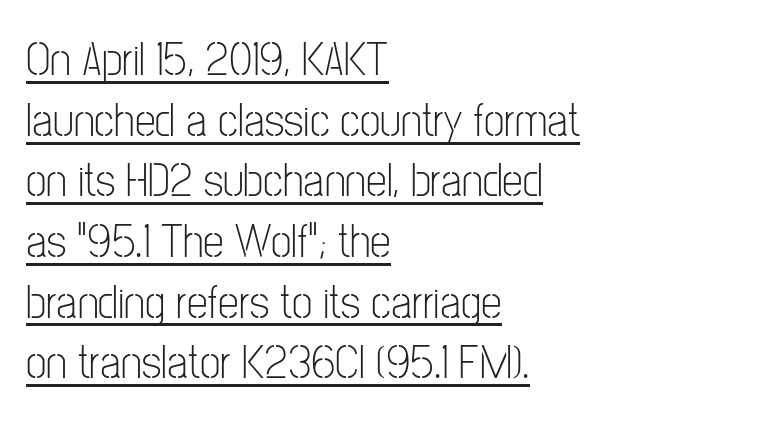
Think of a printed novel: that variable character pitch is what you see here. Ink coverage per letter is moderate at most. The letters carry no serifs — their stems end cleanly without finishing strokes. What stands out about the letter spacing? Nothing — it is the standard amount. The paragraph shown leans on its left margin.
